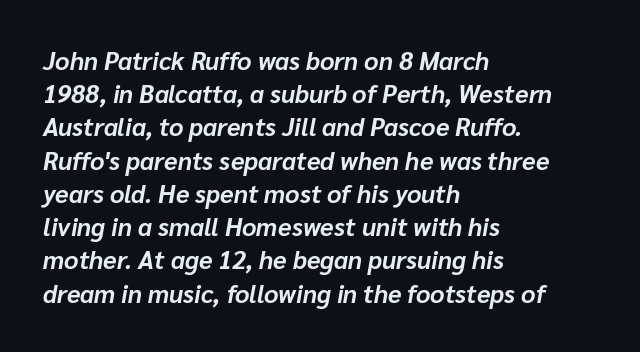
Q: Is the text bold? A: Yes.
Q: Is the text italic (slanted)? A: Yes, it leans right by about 10 degrees.
Q: Is the text underlined? A: No.
Q: How is the paragraph aligned? A: Left-aligned.
Q: Is the spacing between letters normal or unusually wide? A: Normal.
Q: Is the spacing between lines tight, normal or loose? A: Normal.
